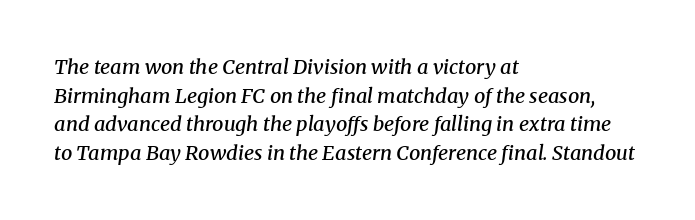
Q: Is the text bold? A: Semi-bold.
Q: Is the text italic (slanted)? A: Yes, it leans right by about 8 degrees.
Q: Is the text underlined? A: No.
Q: How is the paragraph aligned? A: Left-aligned.
Q: Is the spacing between letters normal or unusually wide? A: Normal.
Q: Is the spacing between lines tight, normal or loose? A: Normal.
